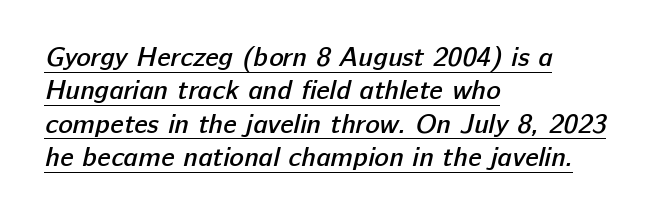
The image shows 27 px text type; set left-aligned, line spacing 1.24x, normal letter spacing, underlined.
